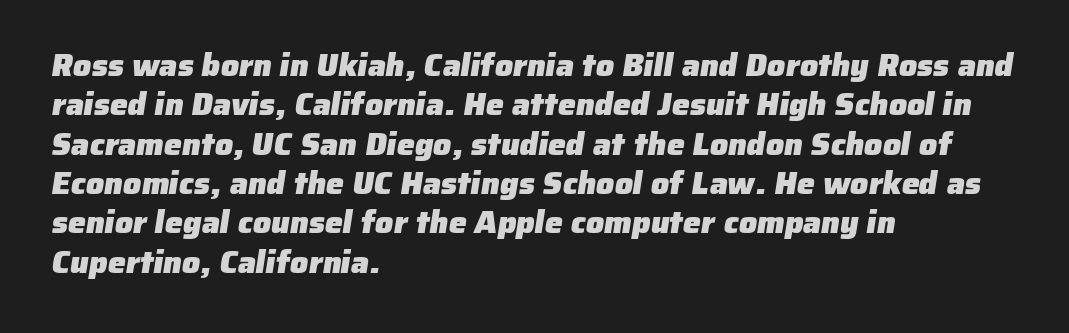
Q: Is the text bold? A: Yes.
Q: Is the typeface a serif or a sans-serif typeface? A: Sans-serif.
Q: Is the text underlined? A: No.
Q: How is the paragraph aligned? A: Left-aligned.
Q: Is the spacing between letters normal or unusually wide? A: Normal.
Q: Width (condensed, normal, or wide)? A: Normal.
Q: Stroke contrast? A: Low.
Q: x-height? A: Medium.
Q: Monospaced? A: No.
